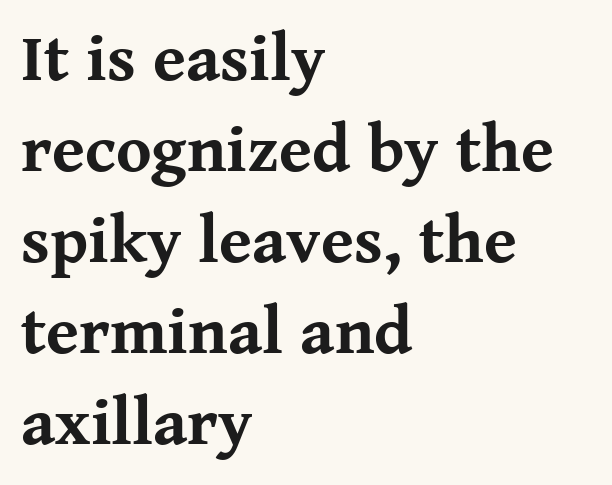
{"serif": "yes", "italic": "no", "bold": "yes", "weight": "bold", "width": "normal", "stroke_contrast": "medium", "x_height": "medium", "monospaced": "no", "underline": "no", "align": "left", "line_spacing": "normal", "line_spacing_ratio": 1.36, "letter_spacing": "normal", "letter_spacing_em": 0.0, "glyph_px": 67}
